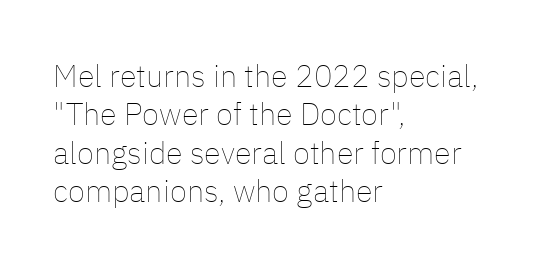
The image shows 31 px thin type, upright; set left-aligned, line spacing 1.24x, normal letter spacing, not underlined; low stroke contrast and a medium x-height.
